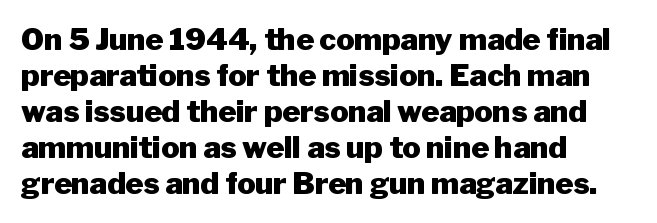
The image shows 30 px heavy sans-serif type, upright; set left-aligned, line spacing 1.2x, normal letter spacing, not underlined; low stroke contrast and a medium x-height.
